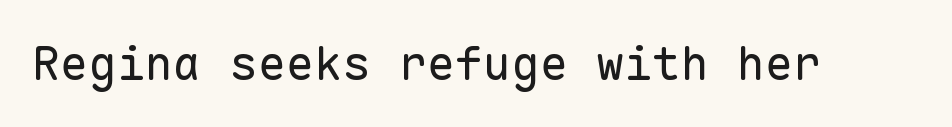
Q: Is the text bold? A: No.
Q: Is the text italic (slanted)? A: No, it is upright.
Q: Is the typeface a serif or a sans-serif typeface? A: Sans-serif.
Q: Is the text underlined? A: No.
Q: Is the spacing between letters normal or unusually wide? A: Normal.
Q: Width (condensed, normal, or wide)? A: Normal.
Q: Stroke contrast? A: Low.
Q: x-height? A: Medium.
Q: Monospaced? A: Yes.
